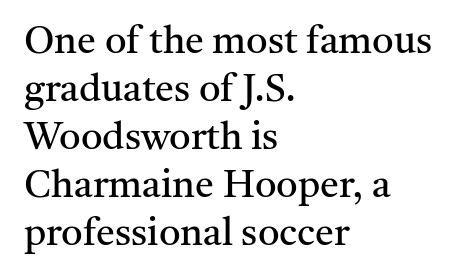
{"serif": "yes", "italic": "no", "bold": "no", "weight": "regular", "width": "normal", "stroke_contrast": "medium", "x_height": "medium", "monospaced": "no", "underline": "no", "align": "left", "line_spacing": "normal", "line_spacing_ratio": 1.26, "letter_spacing": "normal", "letter_spacing_em": 0.0, "glyph_px": 38}
